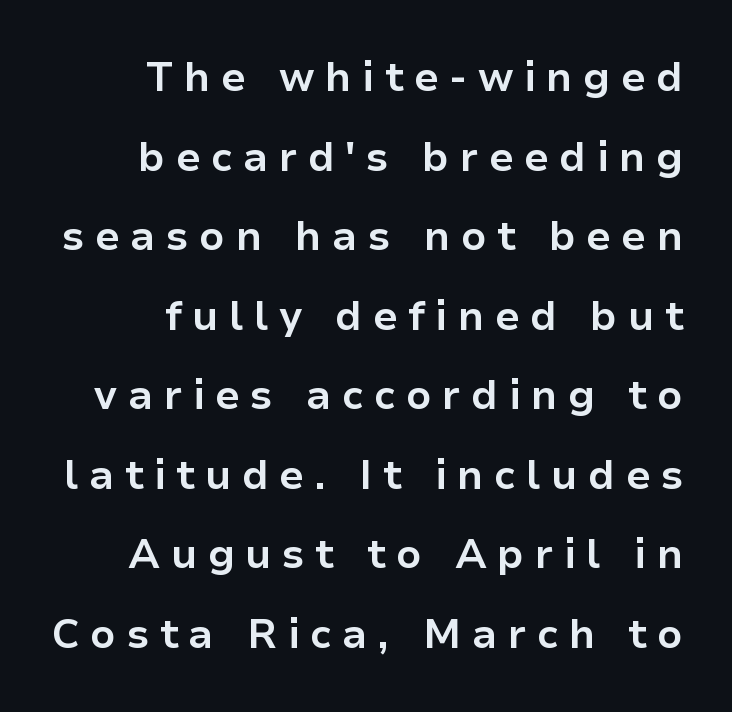
The image shows 41 px bold sans-serif type, upright; set right-aligned, loose line spacing (1.94x), unusually wide letter spacing (+0.26 em), not underlined; low stroke contrast and a medium x-height.
